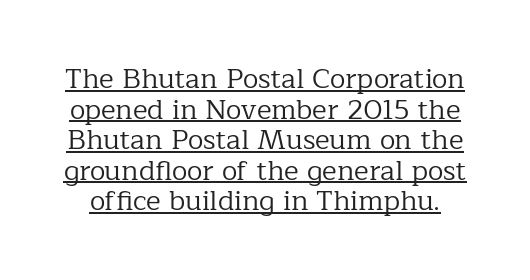
The image shows 28 px regular-weight serif type, upright; set tight line spacing (1.09x), normal letter spacing, underlined; low stroke contrast and a medium x-height.
